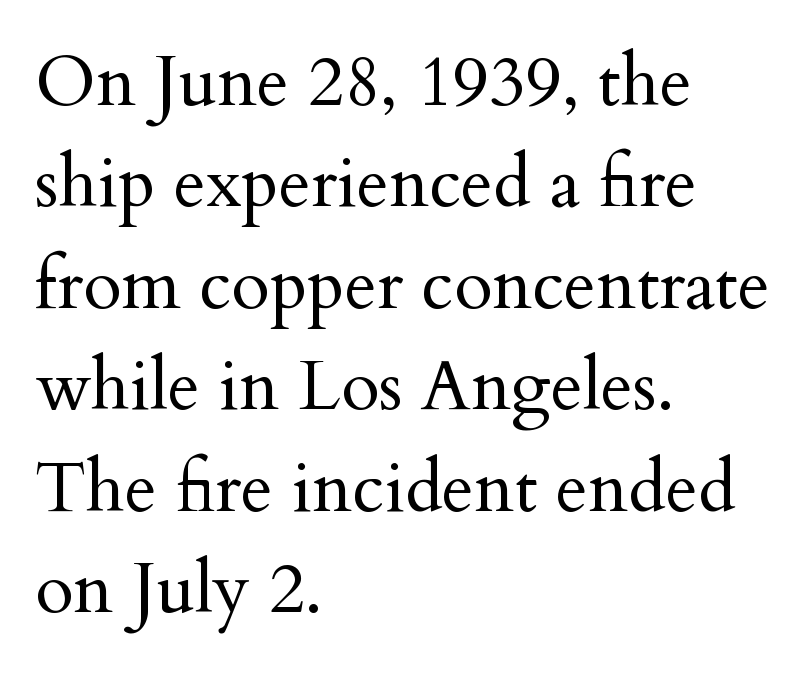
Q: Is the text bold? A: No.
Q: Is the text italic (slanted)? A: No, it is upright.
Q: Is the typeface a serif or a sans-serif typeface? A: Serif.
Q: Is the text underlined? A: No.
Q: How is the paragraph aligned? A: Left-aligned.
Q: Is the spacing between letters normal or unusually wide? A: Normal.
Q: Is the spacing between lines tight, normal or loose? A: Normal.
Q: Width (condensed, normal, or wide)? A: Normal.
Q: Stroke contrast? A: Medium.
Q: x-height? A: Small.
Q: Monospaced? A: No.
